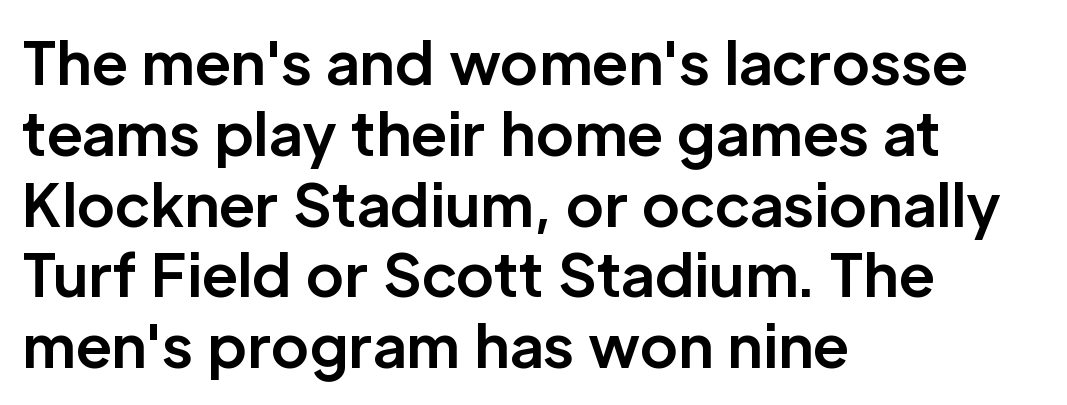
Q: Is the text bold? A: Yes.
Q: Is the text italic (slanted)? A: No, it is upright.
Q: Is the typeface a serif or a sans-serif typeface? A: Sans-serif.
Q: Is the text underlined? A: No.
Q: How is the paragraph aligned? A: Left-aligned.
Q: Is the spacing between letters normal or unusually wide? A: Normal.
Q: Width (condensed, normal, or wide)? A: Normal.
Q: Stroke contrast? A: Low.
Q: x-height? A: Medium.
Q: Monospaced? A: No.
